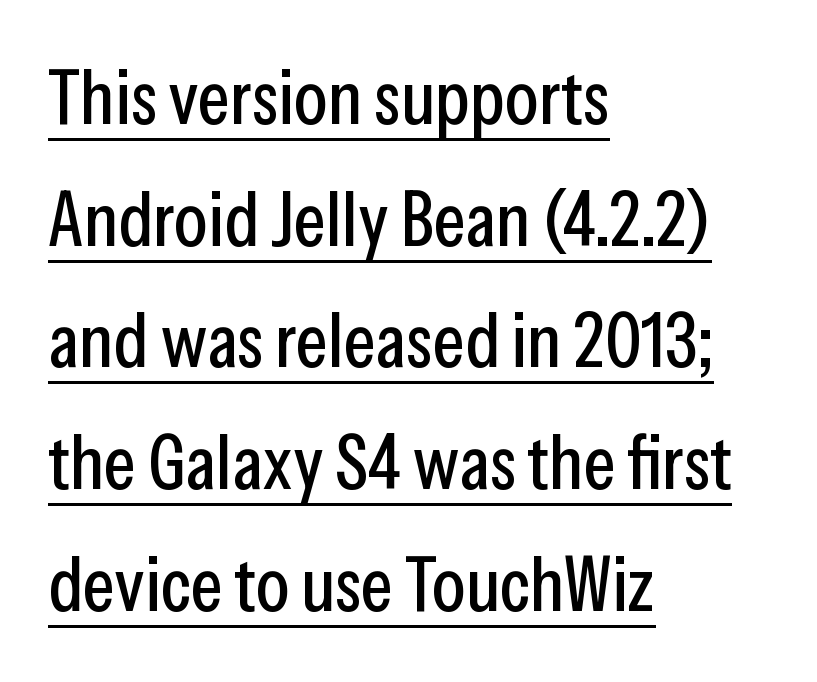
Q: Is the text italic (slanted)? A: No, it is upright.
Q: Is the typeface a serif or a sans-serif typeface? A: Sans-serif.
Q: Is the text underlined? A: Yes.
Q: How is the paragraph aligned? A: Left-aligned.
Q: Is the spacing between letters normal or unusually wide? A: Normal.
Q: Is the spacing between lines tight, normal or loose? A: Normal.
Q: Width (condensed, normal, or wide)? A: Condensed.
Q: Stroke contrast? A: Low.
Q: x-height? A: Medium.
Q: Monospaced? A: No.
